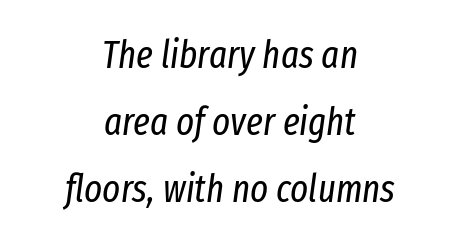
The image shows 38 px regular-weight, condensed type, italic (leaning right); set centered, line spacing 1.76x, normal letter spacing, not underlined; low stroke contrast and a medium x-height.
